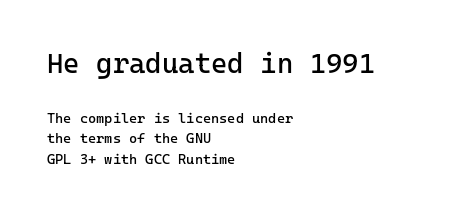
{"serif": "no", "italic": "no", "bold": "no", "weight": "regular", "width": "normal", "stroke_contrast": "low", "x_height": "medium", "underline": "no", "align": "left", "line_spacing": "normal", "line_spacing_ratio": 1.45, "letter_spacing": "normal", "letter_spacing_em": 0.0, "larger_block": "first", "size_ratio": 2.0, "glyph_px": 28}
